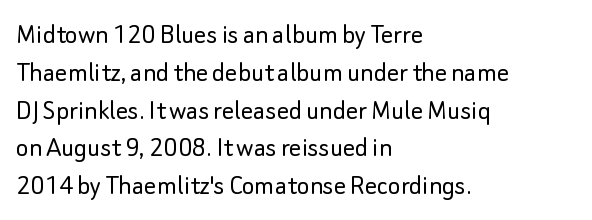
Which margin do the lines hug? The left one — the right edge is uneven. This block has exactly the height ordinary leading produces. The letters look calm and open, with moderate or lighter stems. The area under the type is left untouched. This is the regular roman posture of the typeface.
